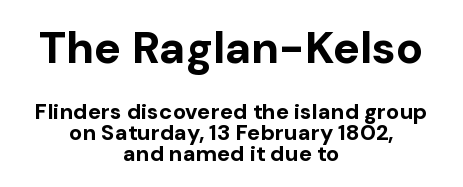
Q: Is the text bold? A: Yes.
Q: Is the text italic (slanted)? A: No, it is upright.
Q: Is the typeface a serif or a sans-serif typeface? A: Sans-serif.
Q: Is the text underlined? A: No.
Q: How is the paragraph aligned? A: Centered.
Q: Is the spacing between letters normal or unusually wide? A: Normal.
Q: Is the spacing between lines tight, normal or loose? A: Tight.
Q: Which block of text is set in a larger size, the first (top) or the second (bottom)? A: The first (top) one.
Q: Width (condensed, normal, or wide)? A: Normal.
Q: Stroke contrast? A: Low.
Q: x-height? A: Medium.
Q: Monospaced? A: No.
